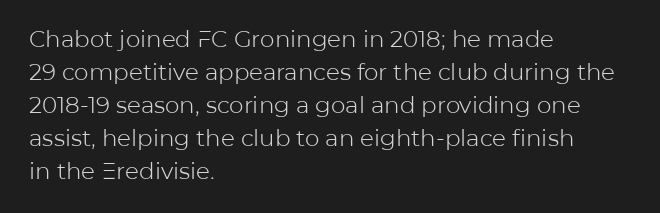
{"italic": "no", "bold": "no", "underline": "no", "align": "left", "line_spacing": "normal", "line_spacing_ratio": 1.43, "letter_spacing": "normal", "letter_spacing_em": 0.0, "glyph_px": 23}
